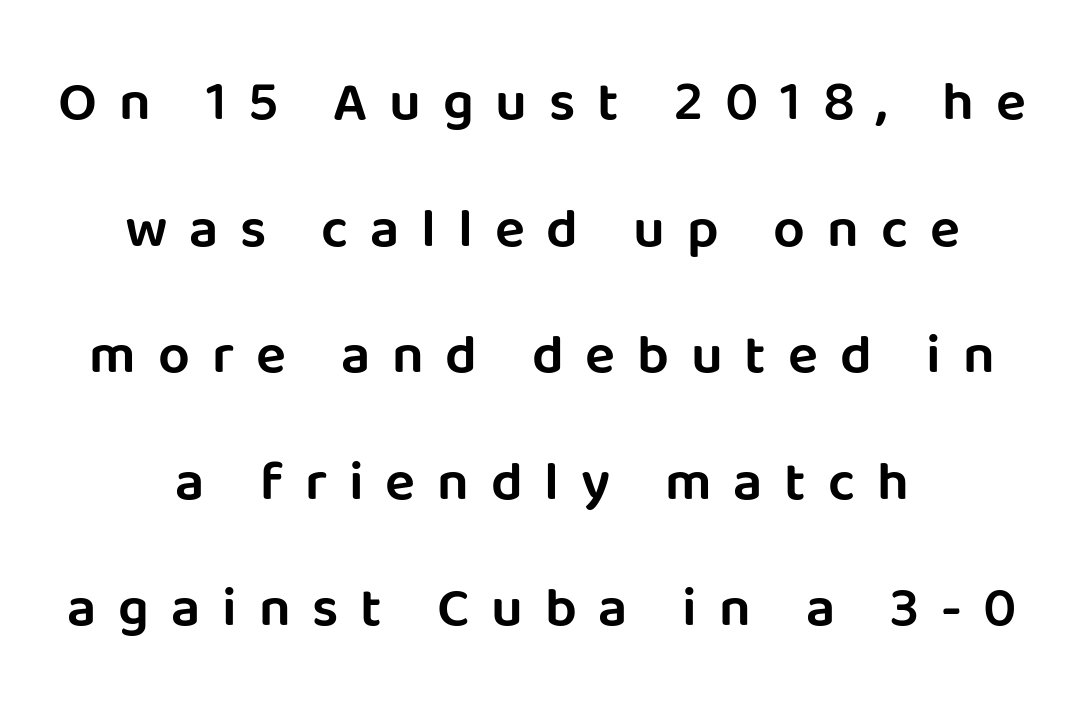
Q: Is the text italic (slanted)? A: No, it is upright.
Q: Is the typeface a serif or a sans-serif typeface? A: Sans-serif.
Q: Is the text underlined? A: No.
Q: How is the paragraph aligned? A: Centered.
Q: Is the spacing between letters normal or unusually wide? A: Unusually wide.
Q: Is the spacing between lines tight, normal or loose? A: Loose.
Q: Width (condensed, normal, or wide)? A: Normal.
Q: Stroke contrast? A: Low.
Q: x-height? A: Large.
Q: Monospaced? A: No.
